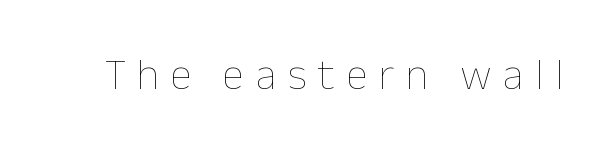
The image shows 44 px thin type, upright; set unusually wide letter spacing (+0.26 em), not underlined; low stroke contrast and a medium x-height.
